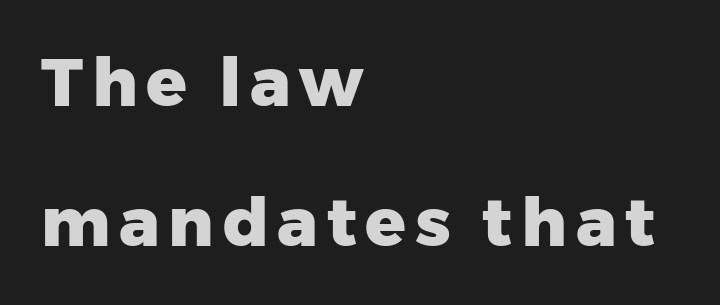
The image shows 67 px heavy sans-serif type, upright; set left-aligned, loose line spacing (2.09x), not underlined; low stroke contrast and a medium x-height.
